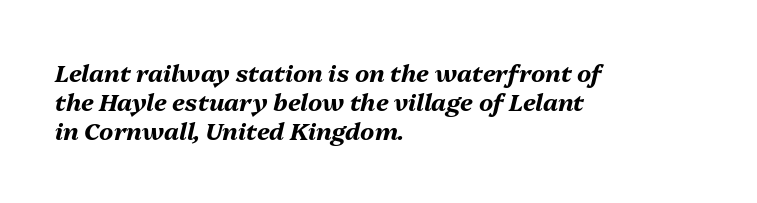
Q: Is the text bold? A: Yes.
Q: Is the text italic (slanted)? A: Yes, it leans right by about 13 degrees.
Q: Is the text underlined? A: No.
Q: How is the paragraph aligned? A: Left-aligned.
Q: Is the spacing between letters normal or unusually wide? A: Normal.
